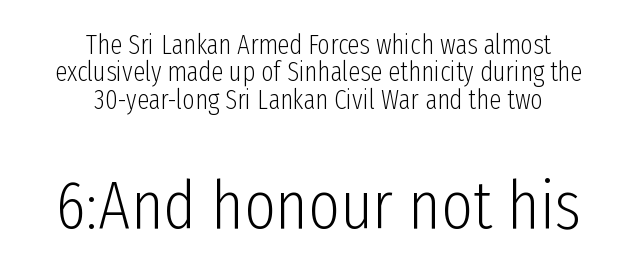
The image shows 68 px light, condensed sans-serif type, upright; set centered, tight line spacing (1.01x), normal letter spacing, not underlined; the second (bottom) block is 2.52x larger; low stroke contrast and a medium x-height.
